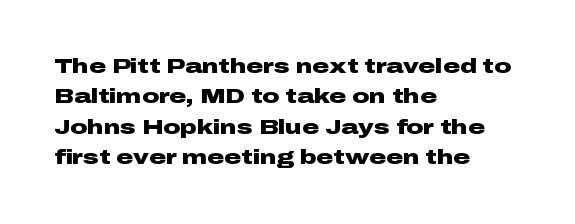
The image shows 21 px bold type, upright; set left-aligned, normal line spacing (1.45x), normal letter spacing, not underlined.
